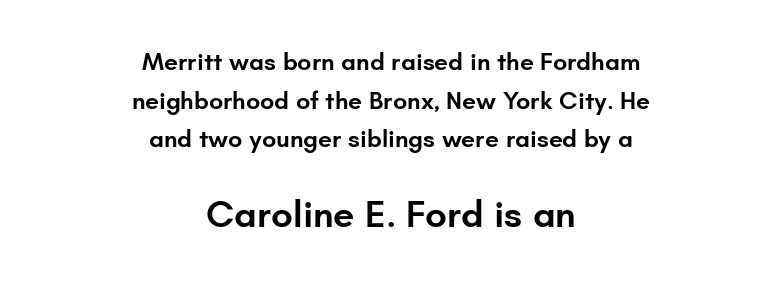
Q: Is the text bold? A: Semi-bold.
Q: Is the text italic (slanted)? A: No, it is upright.
Q: Is the typeface a serif or a sans-serif typeface? A: Sans-serif.
Q: Is the text underlined? A: No.
Q: How is the paragraph aligned? A: Centered.
Q: Is the spacing between letters normal or unusually wide? A: Normal.
Q: Is the spacing between lines tight, normal or loose? A: Normal.
Q: Which block of text is set in a larger size, the first (top) or the second (bottom)? A: The second (bottom) one.
Q: Width (condensed, normal, or wide)? A: Normal.
Q: Stroke contrast? A: Low.
Q: x-height? A: Small.
Q: Monospaced? A: No.
